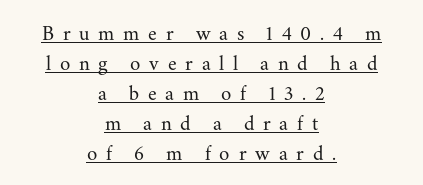
In terms of posture, this sample is upright. The setting favours the middle, as headings and verse often do. Rows of type keep a routine distance in the vertical direction. Here the glyphs are tracked loosely, breaking word shapes into spaced letters. Is the type heavy? It reads as light-to-regular instead. Descenders here cross a horizontal rule under the line.
